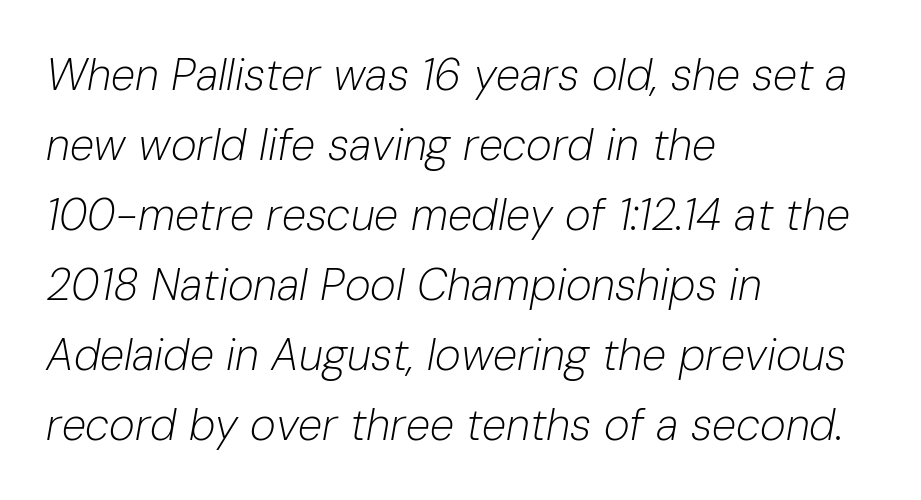
{"italic": "yes", "lean": "right", "slant_degrees": 10, "bold": "no", "weight": "light", "width": "normal", "stroke_contrast": "low", "x_height": "medium", "monospaced": "no", "underline": "no", "align": "left", "line_spacing": "normal", "line_spacing_ratio": 1.59, "letter_spacing": "normal", "letter_spacing_em": 0.0, "glyph_px": 44}
